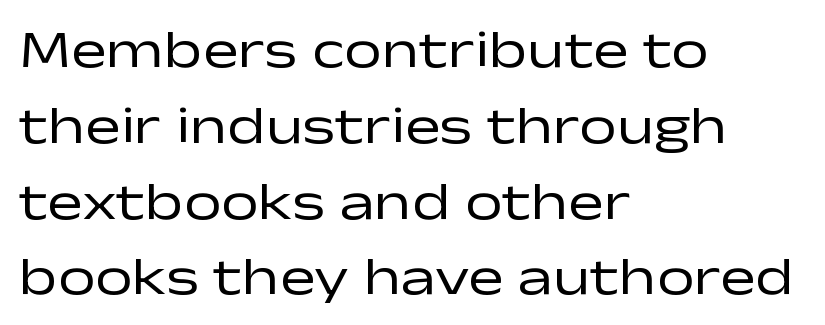
Visually the block forms a straight wall on the left and a jagged coastline on the right. Ordinary non-slanted type is in use. The foot of each line stays bare and open. Counters stay open thanks to moderate or lighter strokes.
